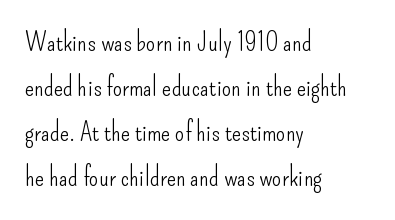
Q: Is the text bold? A: No.
Q: Is the text italic (slanted)? A: No, it is upright.
Q: Is the text underlined? A: No.
Q: How is the paragraph aligned? A: Left-aligned.
Q: Is the spacing between letters normal or unusually wide? A: Normal.
Q: Is the spacing between lines tight, normal or loose? A: Normal.
